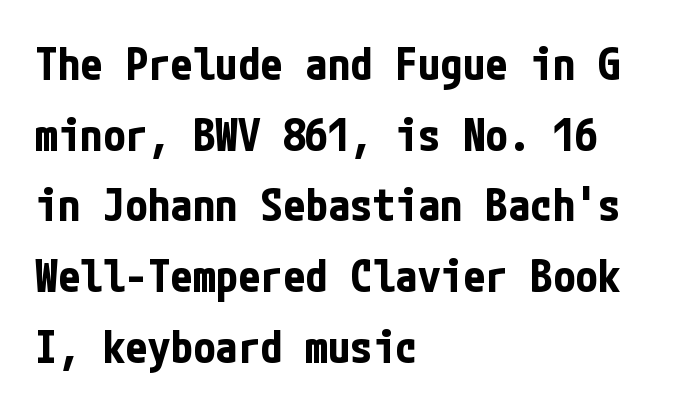
Each line starts at the same left margin while the right side varies. The space directly below the letters is spotless. Each new line begins a customary step beneath the previous one. Typographic density is high because the face is bold.
